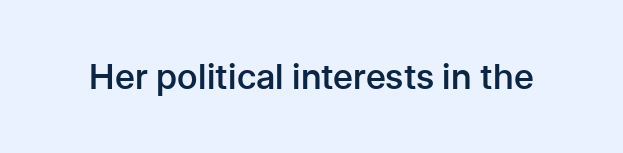
Q: Is the text bold? A: Semi-bold.
Q: Is the text italic (slanted)? A: No, it is upright.
Q: Is the typeface a serif or a sans-serif typeface? A: Sans-serif.
Q: Is the text underlined? A: No.
Q: Is the spacing between letters normal or unusually wide? A: Normal.
Q: Width (condensed, normal, or wide)? A: Normal.
Q: Stroke contrast? A: Low.
Q: x-height? A: Medium.
Q: Monospaced? A: No.
